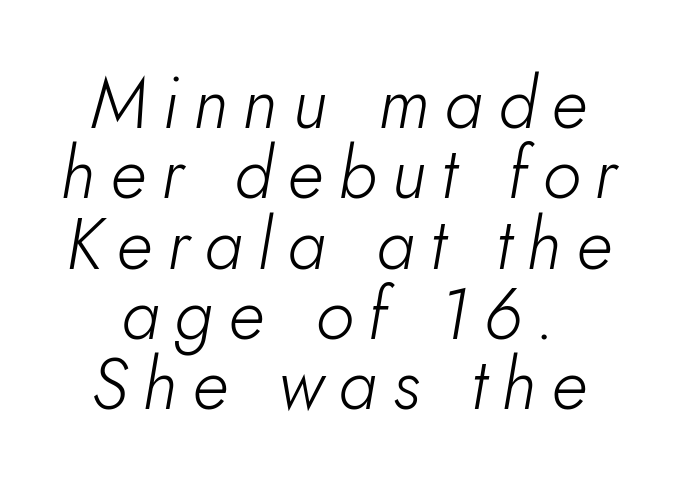
Slanted lettering throughout. Clear beneath every line of the passage. Spacing between characters has been opened up far beyond the box default. A typesetter would call this proportional, since set widths differ per character.
